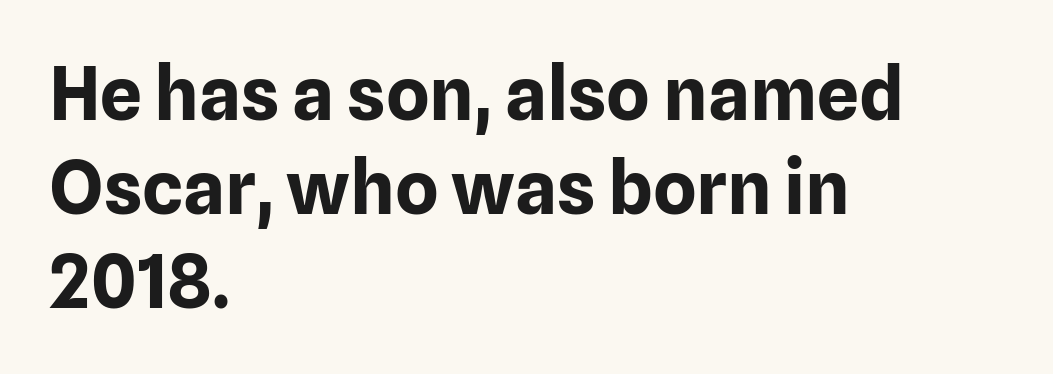
The font family rendered here belongs to the sans-serif group. A typesetter would call this zero additional tracking. This sample is left-justified, so line endings fall wherever the words run out. Has an underline been added? It has not.
